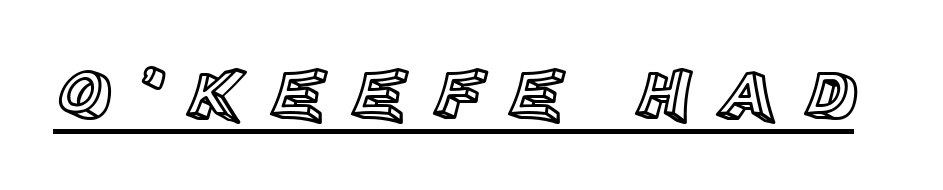
Think of a printed novel: that variable character pitch is what you see here. Does a line run under the words? Yes, clearly. Is the letter spacing exaggerated? Yes — the characters are pushed far apart.
